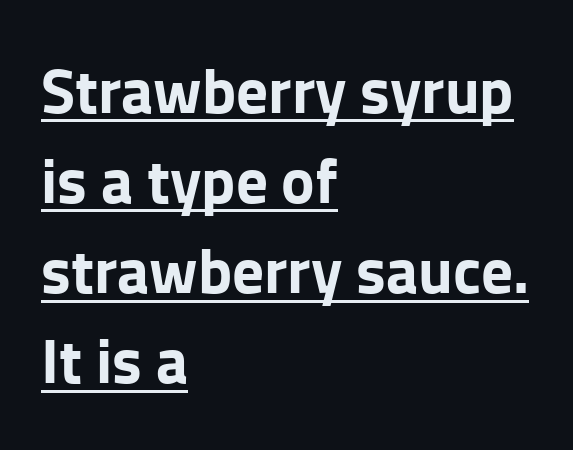
A sans-serif font was chosen for this passage. These lines were composed using upright roman letters. Line beginnings align vertically; line endings do not. Is there an underline? Yes — a line sits under the letters. You could call the tracking neutral — neither tight nor loose.
